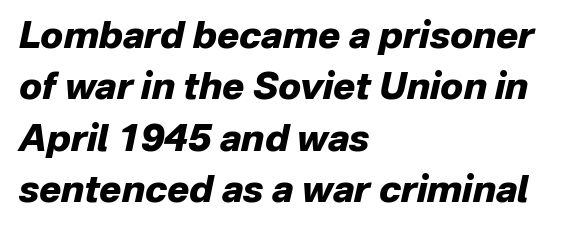
The image shows 37 px heavy type, italic (leaning right); set left-aligned, normal line spacing (1.39x), normal letter spacing, not underlined; low stroke contrast and a medium x-height.
